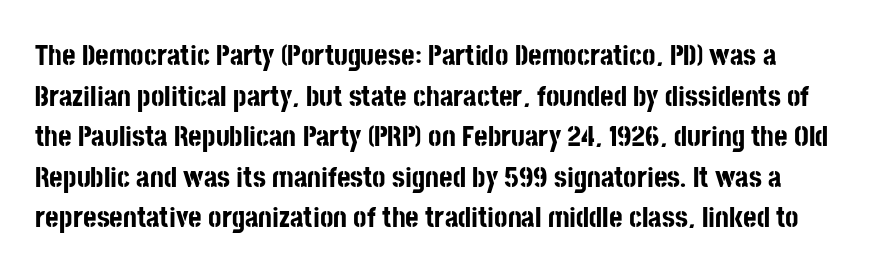
Proportional: the letters do not fall into vertical columns. The typeface chosen for these lines omits serifs. Any mark beneath the type? The region is blank. Interline gaps are of average width in this sample.
